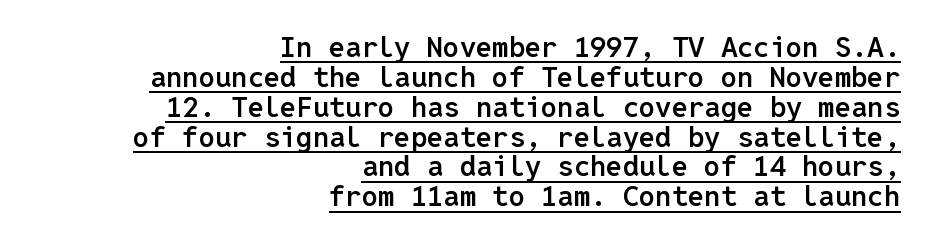
The image shows 29 px semibold sans-serif type, upright, monospaced; set right-aligned, tight line spacing (1.03x), normal letter spacing, underlined; low stroke contrast and a medium x-height.
